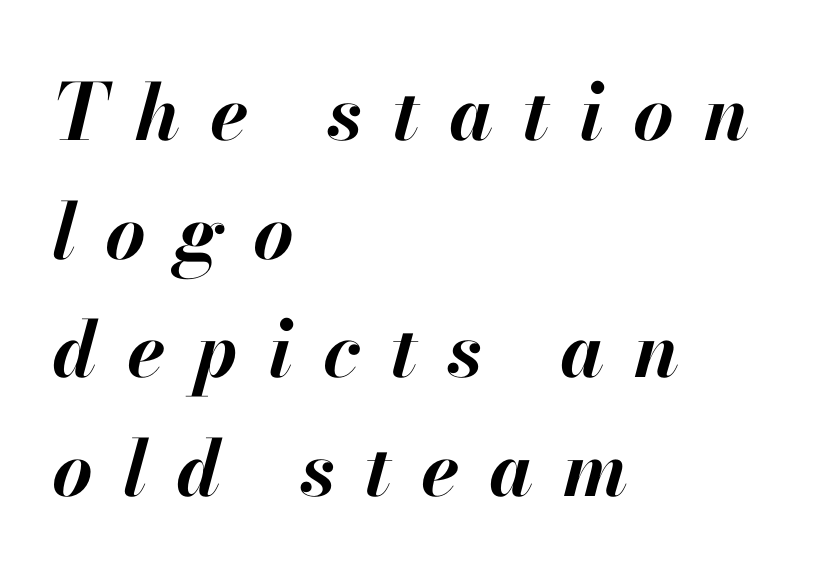
Q: Is the text bold? A: Yes.
Q: Is the text italic (slanted)? A: Yes, it leans right by about 13 degrees.
Q: Is the text underlined? A: No.
Q: How is the paragraph aligned? A: Left-aligned.
Q: Is the spacing between letters normal or unusually wide? A: Unusually wide.
Q: Is the spacing between lines tight, normal or loose? A: Normal.
Q: Width (condensed, normal, or wide)? A: Normal.
Q: Stroke contrast? A: High.
Q: x-height? A: Small.
Q: Monospaced? A: No.
